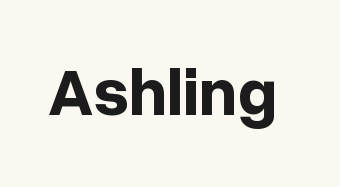
Q: Is the text bold? A: Yes.
Q: Is the text italic (slanted)? A: No, it is upright.
Q: Is the typeface a serif or a sans-serif typeface? A: Sans-serif.
Q: Is the text underlined? A: No.
Q: Is the spacing between letters normal or unusually wide? A: Normal.
Q: Width (condensed, normal, or wide)? A: Normal.
Q: Stroke contrast? A: Low.
Q: x-height? A: Medium.
Q: Monospaced? A: No.
